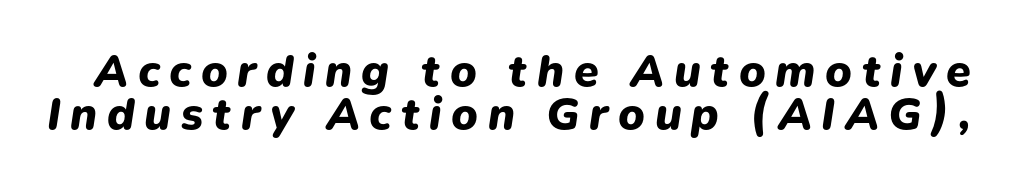
{"italic": "yes", "lean": "right", "slant_degrees": 9, "bold": "yes", "weight": "heavy", "width": "normal", "stroke_contrast": "low", "x_height": "medium", "monospaced": "no", "underline": "no", "line_spacing": "tight", "line_spacing_ratio": 0.95, "letter_spacing": "wide", "letter_spacing_em": 0.21, "glyph_px": 45}
